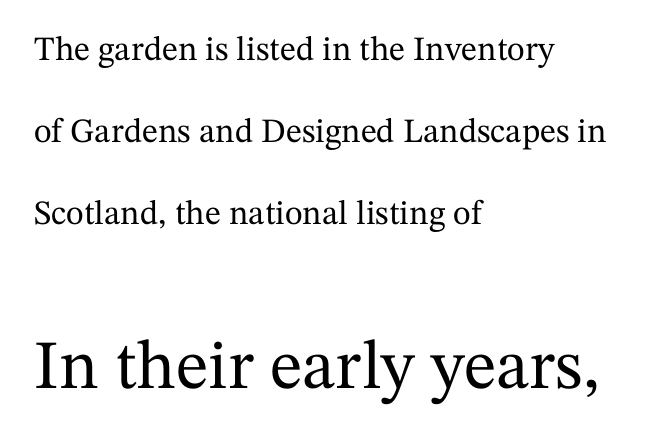
The image shows 69 px serif type, upright; set left-aligned, loose line spacing (2.41x), normal letter spacing, not underlined; the second (bottom) block is 2.03x larger; medium stroke contrast and a medium x-height.
